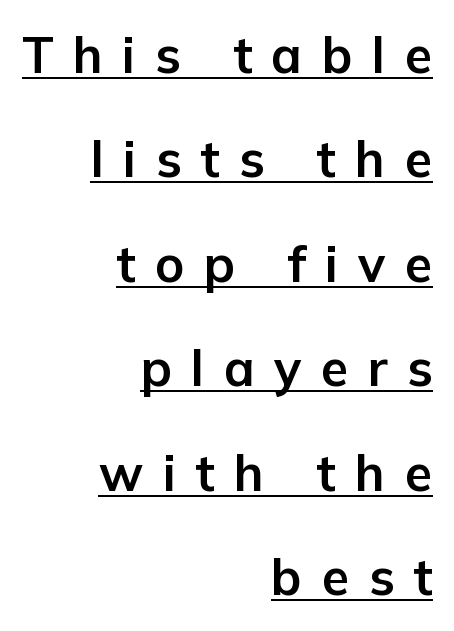
The image shows 50 px bold sans-serif type, upright; set right-aligned, loose line spacing (2.09x), unusually wide letter spacing (+0.39 em), underlined; low stroke contrast and a medium x-height.
